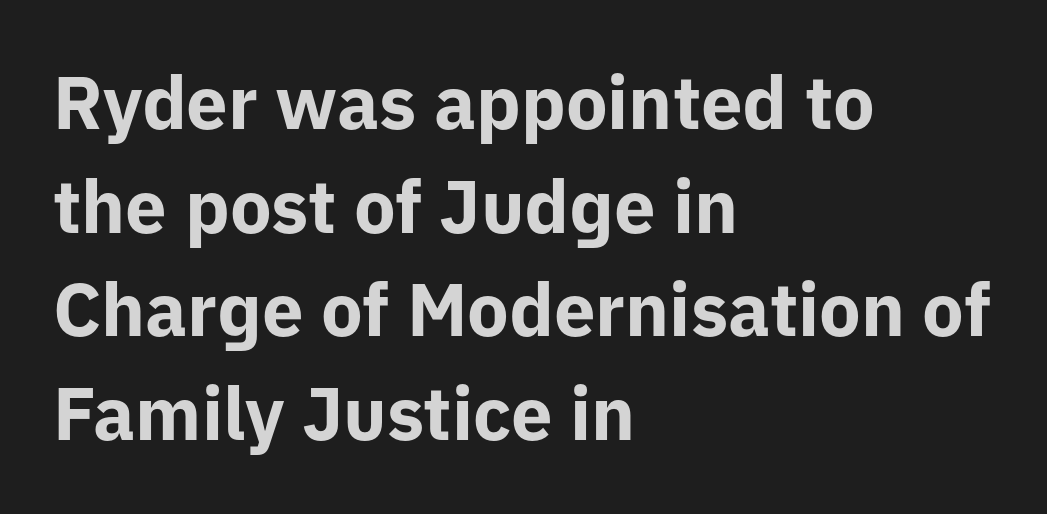
Inter-character spacing is left at the font's built-in metrics. The glyphs have the mass of a bold cut. The glyphs are unaccompanied by any horizontal stroke below them. Style check: upright. Classification — sans serif. Horizontally, the lines are justified to the leading edge only.
